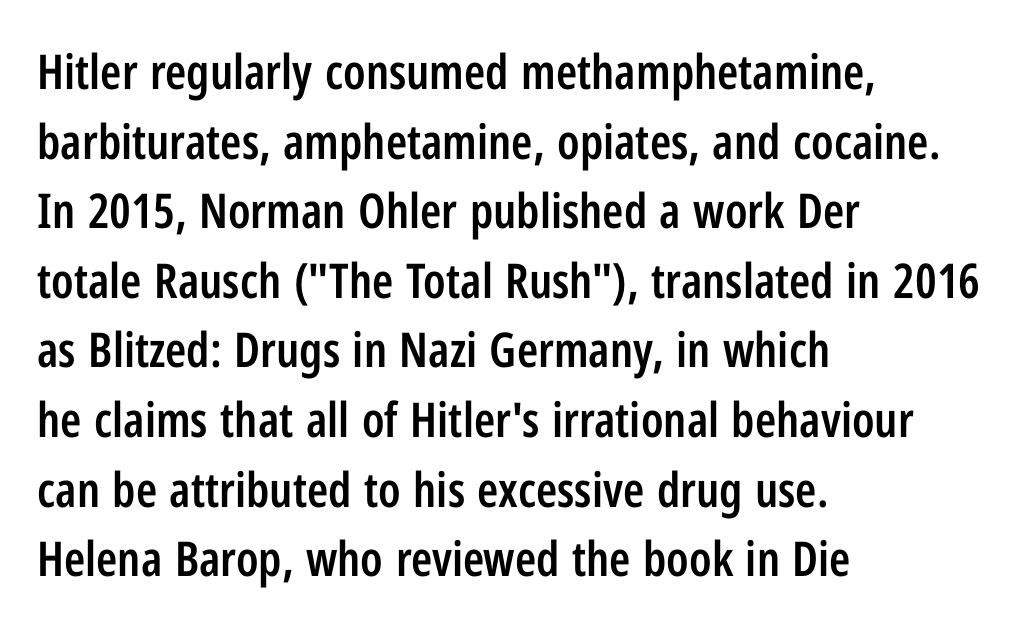
{"serif": "no", "italic": "no", "bold": "semi", "weight": "semibold", "width": "condensed", "stroke_contrast": "low", "x_height": "medium", "monospaced": "no", "underline": "no", "align": "left", "line_spacing": "normal", "line_spacing_ratio": 1.45, "letter_spacing": "normal", "letter_spacing_em": 0.0, "glyph_px": 48}
